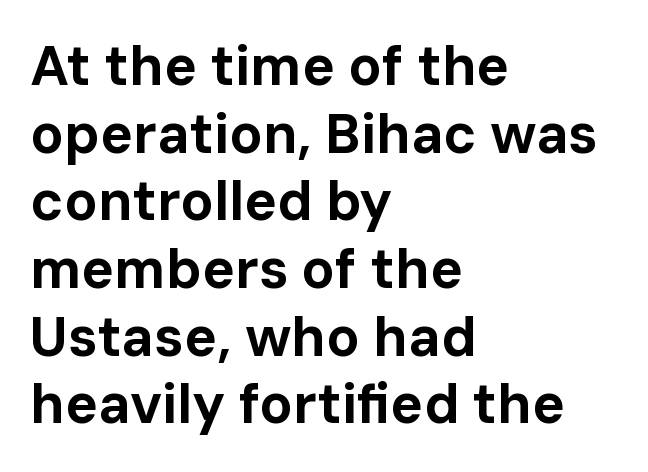
Q: Is the text bold? A: Yes.
Q: Is the text italic (slanted)? A: No, it is upright.
Q: Is the typeface a serif or a sans-serif typeface? A: Sans-serif.
Q: Is the text underlined? A: No.
Q: How is the paragraph aligned? A: Left-aligned.
Q: Is the spacing between letters normal or unusually wide? A: Normal.
Q: Width (condensed, normal, or wide)? A: Normal.
Q: Stroke contrast? A: Low.
Q: x-height? A: Medium.
Q: Monospaced? A: No.
